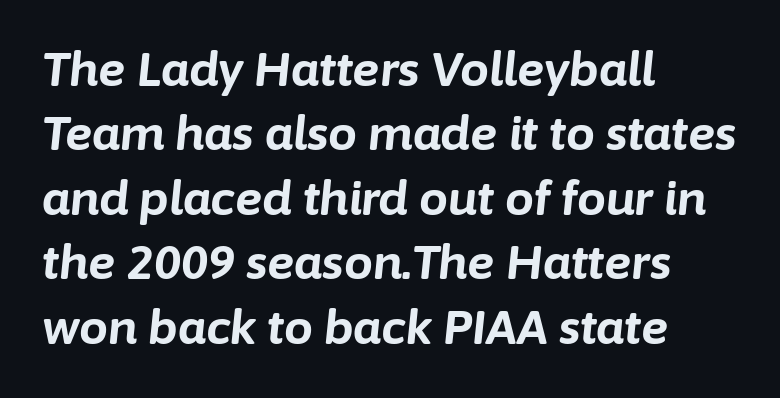
Q: Is the text bold? A: Yes.
Q: Is the text italic (slanted)? A: Yes, it leans right by about 6 degrees.
Q: Is the text underlined? A: No.
Q: How is the paragraph aligned? A: Left-aligned.
Q: Is the spacing between letters normal or unusually wide? A: Normal.
Q: Is the spacing between lines tight, normal or loose? A: Normal.
Q: Width (condensed, normal, or wide)? A: Normal.
Q: Stroke contrast? A: Low.
Q: x-height? A: Medium.
Q: Monospaced? A: No.
